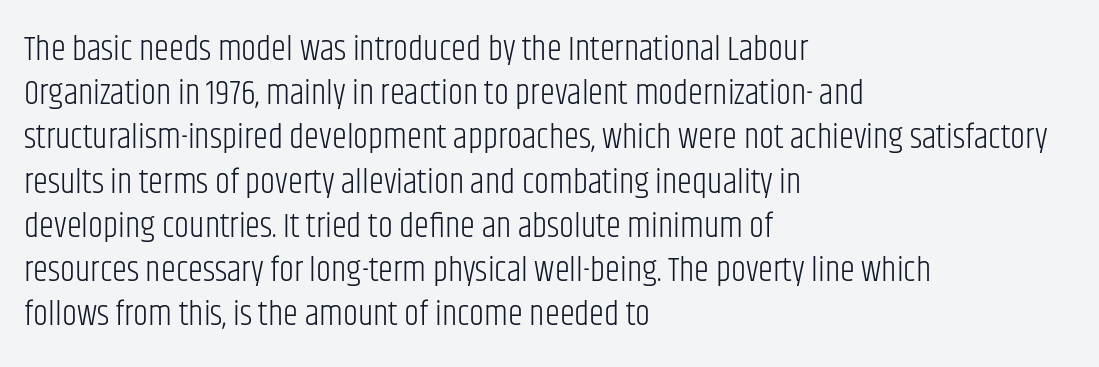
Q: Is the text bold? A: No.
Q: Is the text italic (slanted)? A: No, it is upright.
Q: Is the typeface a serif or a sans-serif typeface? A: Sans-serif.
Q: Is the text underlined? A: No.
Q: How is the paragraph aligned? A: Left-aligned.
Q: Is the spacing between letters normal or unusually wide? A: Normal.
Q: Is the spacing between lines tight, normal or loose? A: Normal.
Q: Width (condensed, normal, or wide)? A: Condensed.
Q: Stroke contrast? A: Low.
Q: x-height? A: Large.
Q: Monospaced? A: No.
